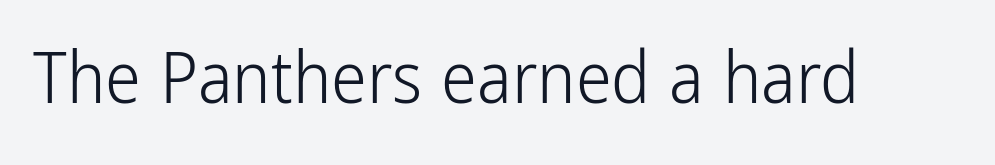
The image shows 72 px light, condensed sans-serif type, upright; set normal letter spacing, not underlined; low stroke contrast and a medium x-height.
